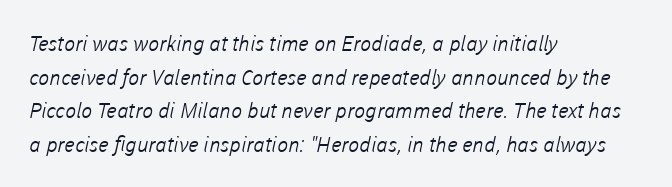
Q: Is the text bold? A: No.
Q: Is the text underlined? A: No.
Q: How is the paragraph aligned? A: Left-aligned.
Q: Is the spacing between letters normal or unusually wide? A: Normal.
Q: Is the spacing between lines tight, normal or loose? A: Normal.
